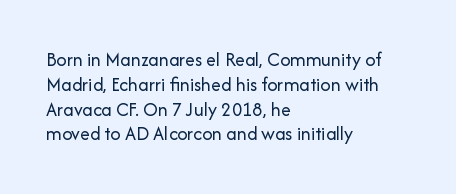
Each stroke keeps to a modest, everyday thickness or less. The type is set solid horizontally, with unmodified tracking. Italic: no, the glyphs are upright roman. In CSS terms this would be text-align: left.
